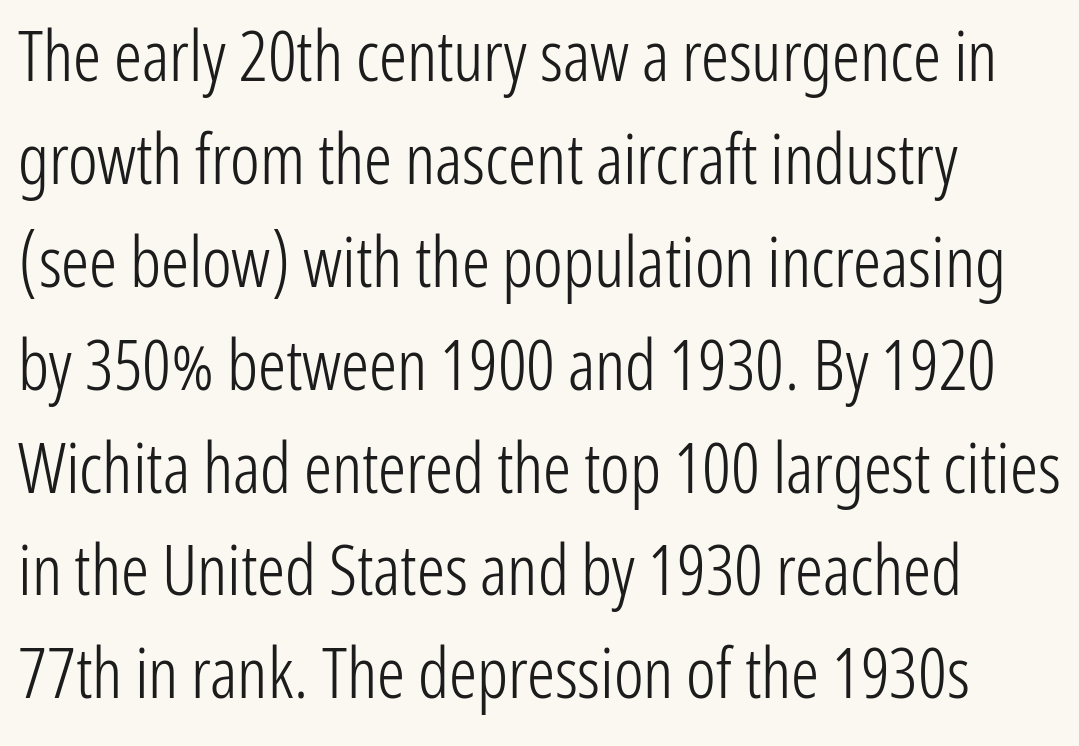
The image shows 70 px light, condensed sans-serif type, upright; set normal line spacing (1.47x), normal letter spacing, not underlined; low stroke contrast and a medium x-height.
